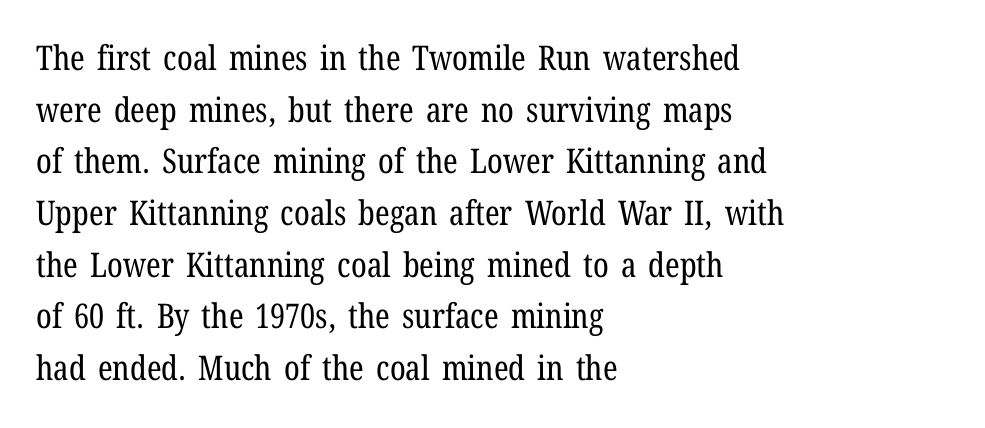
Q: Is the text bold? A: No.
Q: Is the text italic (slanted)? A: No, it is upright.
Q: Is the typeface a serif or a sans-serif typeface? A: Serif.
Q: Is the text underlined? A: No.
Q: How is the paragraph aligned? A: Left-aligned.
Q: Is the spacing between letters normal or unusually wide? A: Normal.
Q: Is the spacing between lines tight, normal or loose? A: Normal.
Q: Width (condensed, normal, or wide)? A: Condensed.
Q: Stroke contrast? A: Low.
Q: x-height? A: Medium.
Q: Monospaced? A: No.
